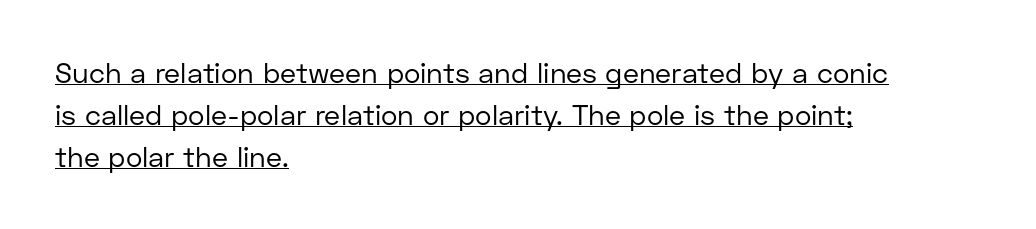
{"serif": "no", "italic": "no", "bold": "no", "weight": "regular", "width": "normal", "stroke_contrast": "low", "x_height": "medium", "monospaced": "no", "underline": "yes", "align": "left", "line_spacing": "normal", "line_spacing_ratio": 1.5, "letter_spacing": "normal", "letter_spacing_em": 0.0, "glyph_px": 28}
